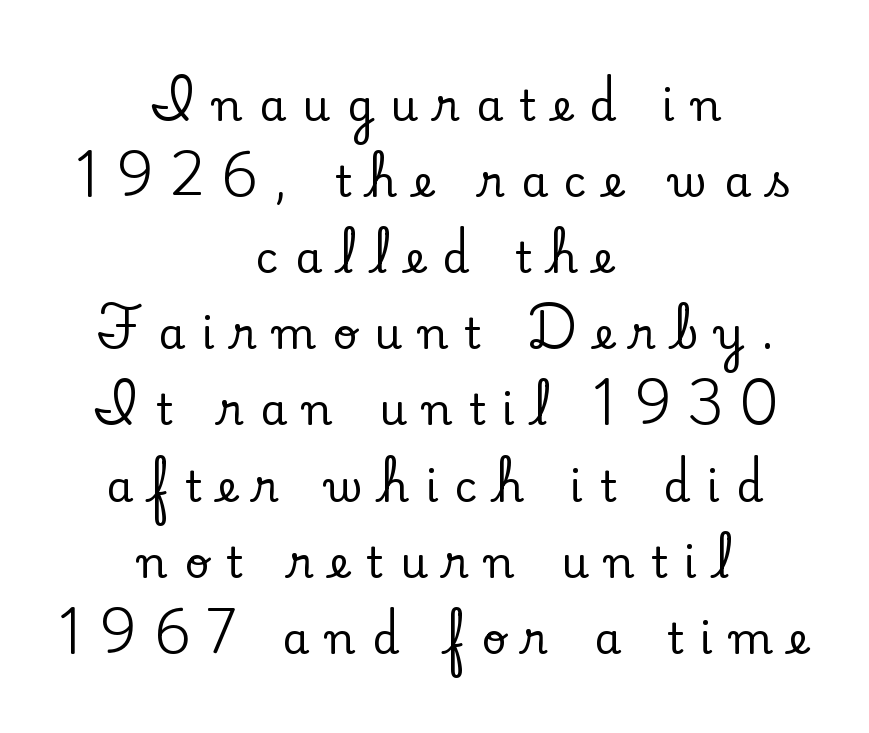
{"serif": "yes", "italic": "no", "width": "normal", "stroke_contrast": "low", "x_height": "small", "monospaced": "no", "underline": "no", "align": "center", "line_spacing_ratio": 1.77, "letter_spacing": "wide", "letter_spacing_em": 0.39, "glyph_px": 43}
